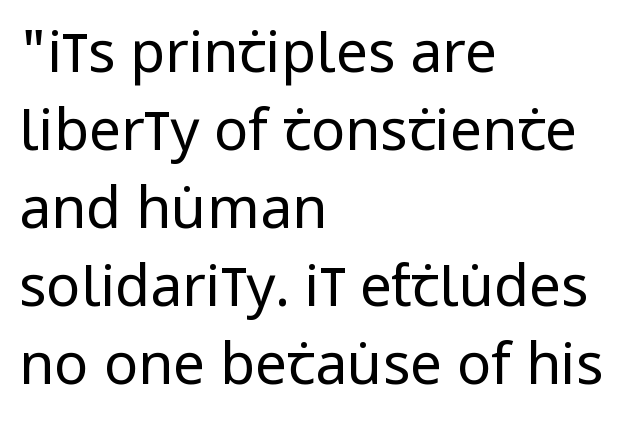
Q: Is the text bold? A: No.
Q: Is the text italic (slanted)? A: No, it is upright.
Q: Is the typeface a serif or a sans-serif typeface? A: Sans-serif.
Q: Is the text underlined? A: No.
Q: How is the paragraph aligned? A: Left-aligned.
Q: Is the spacing between letters normal or unusually wide? A: Normal.
Q: Is the spacing between lines tight, normal or loose? A: Normal.
Q: Width (condensed, normal, or wide)? A: Condensed.
Q: Stroke contrast? A: Low.
Q: x-height? A: Large.
Q: Monospaced? A: No.
